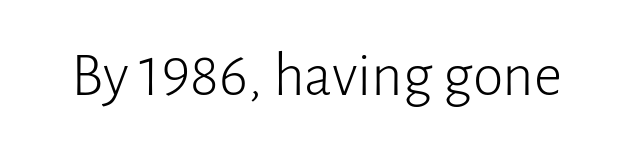
{"serif": "no", "italic": "no", "bold": "no", "weight": "light", "width": "normal", "stroke_contrast": "low", "x_height": "medium", "monospaced": "no", "underline": "no", "letter_spacing": "normal", "letter_spacing_em": 0.0, "glyph_px": 62}
